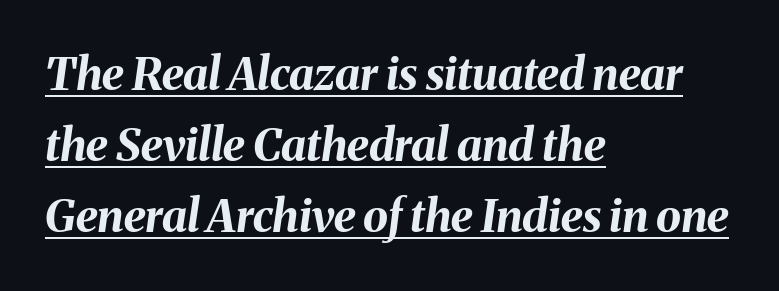
Q: Is the text bold? A: Yes.
Q: Is the text italic (slanted)? A: Yes, it leans right by about 8 degrees.
Q: Is the text underlined? A: Yes.
Q: How is the paragraph aligned? A: Left-aligned.
Q: Is the spacing between letters normal or unusually wide? A: Normal.
Q: Is the spacing between lines tight, normal or loose? A: Normal.
Q: Width (condensed, normal, or wide)? A: Normal.
Q: Stroke contrast? A: Medium.
Q: x-height? A: Medium.
Q: Monospaced? A: No.
